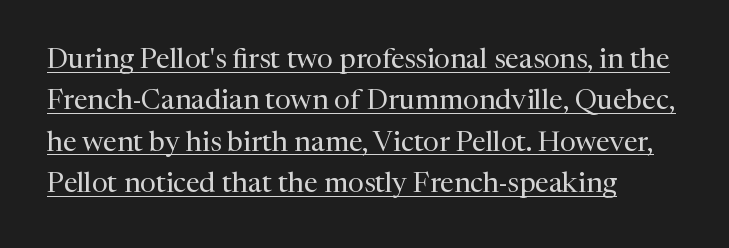
Q: Is the text bold? A: No.
Q: Is the text italic (slanted)? A: No, it is upright.
Q: Is the typeface a serif or a sans-serif typeface? A: Serif.
Q: Is the text underlined? A: Yes.
Q: How is the paragraph aligned? A: Left-aligned.
Q: Is the spacing between letters normal or unusually wide? A: Normal.
Q: Is the spacing between lines tight, normal or loose? A: Normal.
Q: Width (condensed, normal, or wide)? A: Normal.
Q: Stroke contrast? A: Medium.
Q: x-height? A: Medium.
Q: Monospaced? A: No.
